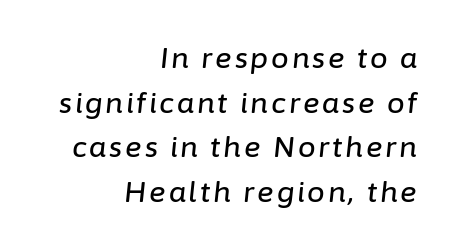
Q: Is the text italic (slanted)? A: Yes, it leans right by about 6 degrees.
Q: Is the text underlined? A: No.
Q: How is the paragraph aligned? A: Right-aligned.
Q: Is the spacing between lines tight, normal or loose? A: Normal.
Q: Width (condensed, normal, or wide)? A: Normal.
Q: Stroke contrast? A: Low.
Q: x-height? A: Medium.
Q: Monospaced? A: No.
